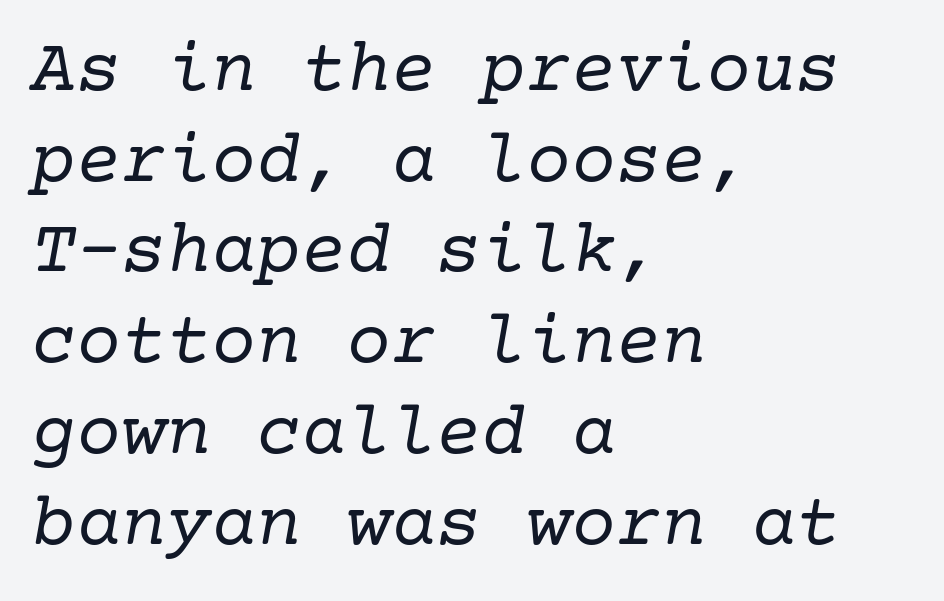
The image shows 75 px regular-weight serif type, italic (leaning right); set left-aligned, line spacing 1.21x, normal letter spacing, not underlined; low stroke contrast and a medium x-height.
